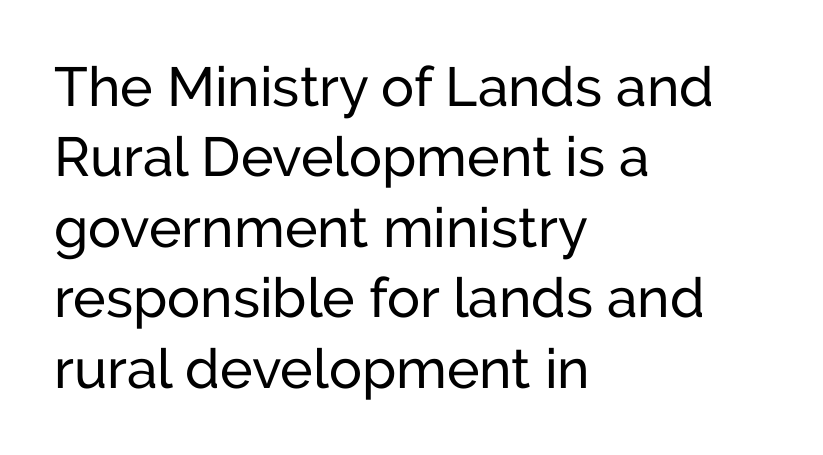
{"serif": "no", "italic": "no", "bold": "no", "weight": "regular", "width": "normal", "stroke_contrast": "low", "x_height": "medium", "monospaced": "no", "underline": "no", "align": "left", "line_spacing": "normal", "line_spacing_ratio": 1.28, "letter_spacing": "normal", "letter_spacing_em": 0.0, "glyph_px": 55}
